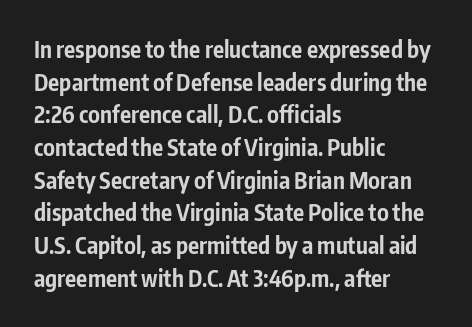
Q: Is the text bold? A: Yes.
Q: Is the text italic (slanted)? A: No, it is upright.
Q: Is the text underlined? A: No.
Q: How is the paragraph aligned? A: Left-aligned.
Q: Is the spacing between letters normal or unusually wide? A: Normal.
Q: Is the spacing between lines tight, normal or loose? A: Normal.
